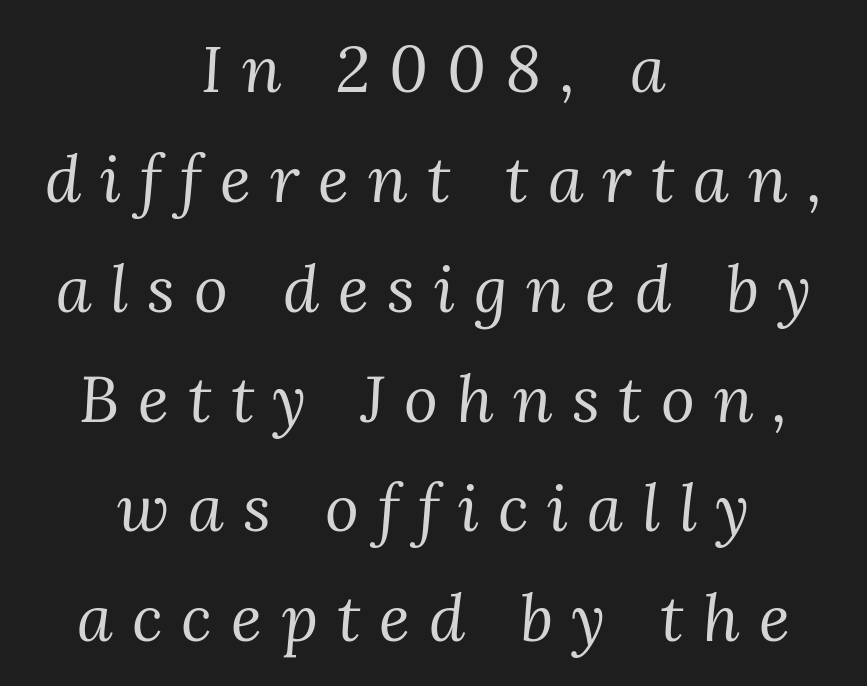
The image shows 65 px regular-weight serif type, italic (leaning right); set centered, normal line spacing (1.69x), unusually wide letter spacing (+0.29 em), not underlined; medium stroke contrast and a medium x-height.
